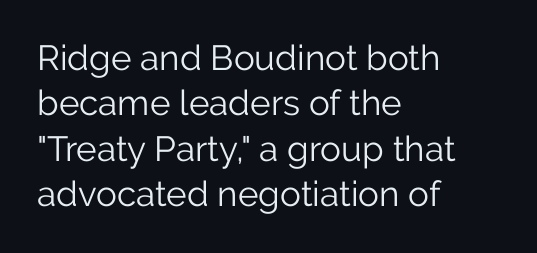
{"serif": "no", "italic": "no", "bold": "no", "weight": "light", "width": "normal", "stroke_contrast": "low", "x_height": "medium", "monospaced": "no", "underline": "no", "align": "left", "line_spacing": "normal", "line_spacing_ratio": 1.3, "letter_spacing": "normal", "letter_spacing_em": 0.0, "glyph_px": 35}
